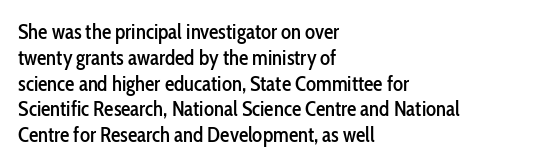
Underline: absent. This rendering uses left alignment, leaving the right contour irregular. A typesetter would mark this as roman, not italic. In terms of letterspacing, this is plain default setting.
